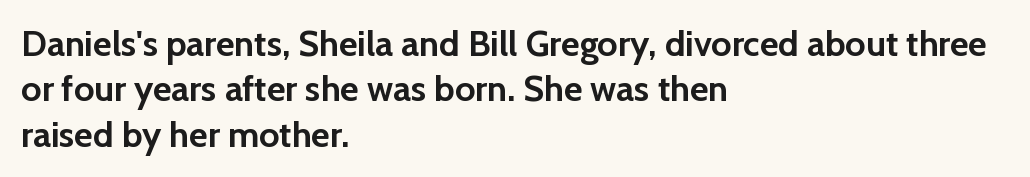
{"serif": "no", "italic": "no", "bold": "yes", "weight": "semibold", "width": "normal", "stroke_contrast": "low", "x_height": "medium", "monospaced": "no", "underline": "no", "align": "left", "line_spacing": "normal", "line_spacing_ratio": 1.26, "letter_spacing": "normal", "letter_spacing_em": 0.0, "glyph_px": 36}
